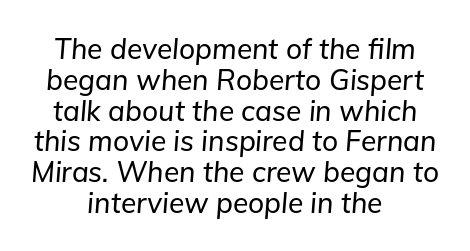
The image shows 28 px text type, italic (leaning right); set centered, tight line spacing (1.1x), normal letter spacing, not underlined; low stroke contrast and a medium x-height.
